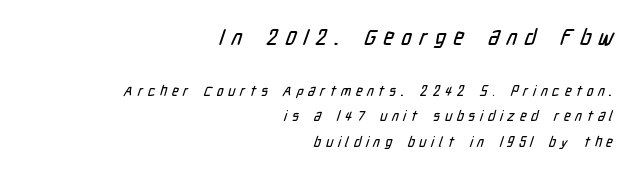
The rendering shrinks the type as you move from the upper chunk to the lower. Each row of text sits above clean, open space. The rag falls on the left side of this text block. Here the glyphs are tracked loosely, breaking word shapes into spaced letters.
